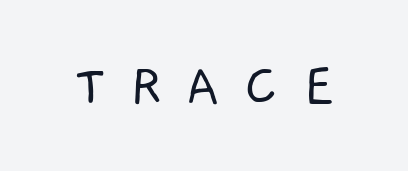
Q: Is the text bold? A: No.
Q: Is the typeface a serif or a sans-serif typeface? A: Sans-serif.
Q: Is the text underlined? A: No.
Q: Is the spacing between letters normal or unusually wide? A: Unusually wide.
Q: Width (condensed, normal, or wide)? A: Normal.
Q: Stroke contrast? A: Low.
Q: x-height? A: Medium.
Q: Monospaced? A: No.
